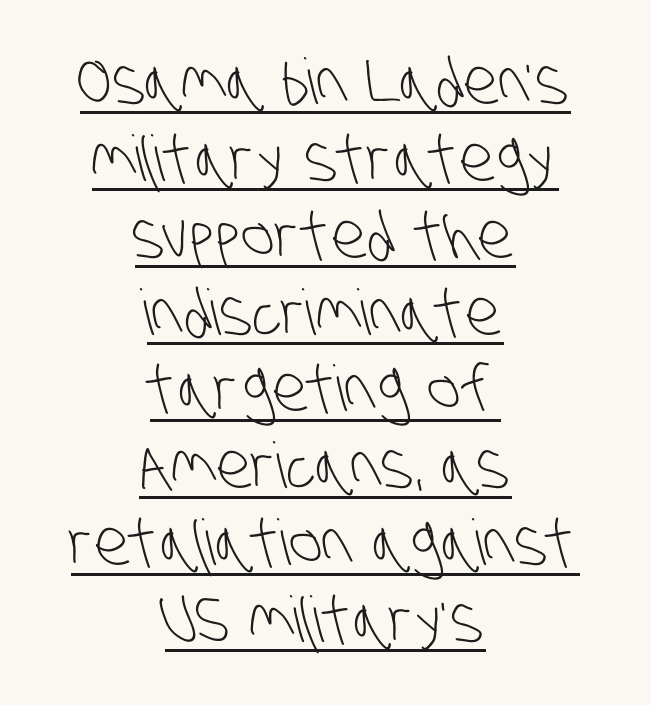
Is this a fixed-width face? No — the glyphs have proportional, varying widths. Compared with a flush-left layout, this one balances lines on the center instead. Weight: regular or lighter. In designer terms, the underline attribute is active on this setting. What stands out about the letter spacing? Nothing — it is the standard amount.
